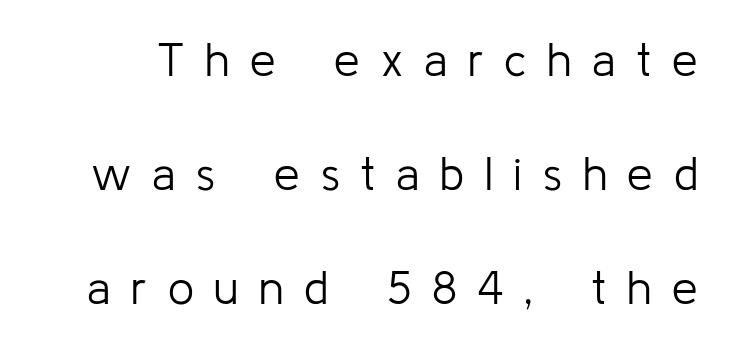
Q: Is the text bold? A: No.
Q: Is the text italic (slanted)? A: No, it is upright.
Q: Is the typeface a serif or a sans-serif typeface? A: Sans-serif.
Q: Is the text underlined? A: No.
Q: Is the spacing between letters normal or unusually wide? A: Unusually wide.
Q: Is the spacing between lines tight, normal or loose? A: Loose.
Q: Width (condensed, normal, or wide)? A: Normal.
Q: Stroke contrast? A: Low.
Q: x-height? A: Medium.
Q: Monospaced? A: No.
